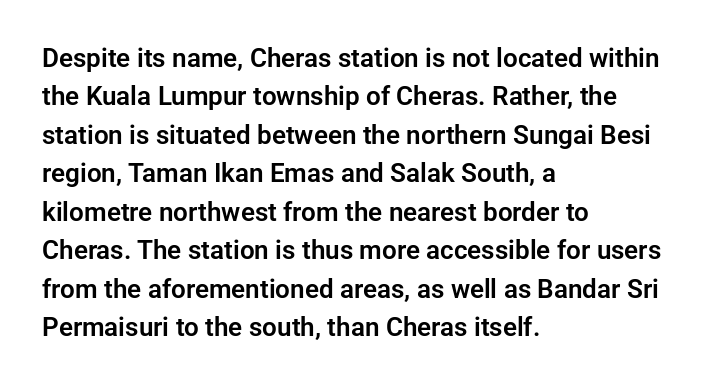
Q: Is the text italic (slanted)? A: No, it is upright.
Q: Is the text underlined? A: No.
Q: How is the paragraph aligned? A: Left-aligned.
Q: Is the spacing between letters normal or unusually wide? A: Normal.
Q: Is the spacing between lines tight, normal or loose? A: Normal.
